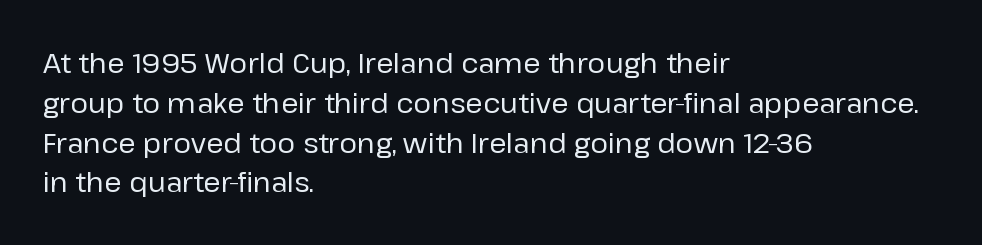
The image shows 28 px regular-weight sans-serif type, upright; set left-aligned, normal line spacing (1.42x), normal letter spacing, not underlined; low stroke contrast and a medium x-height.
